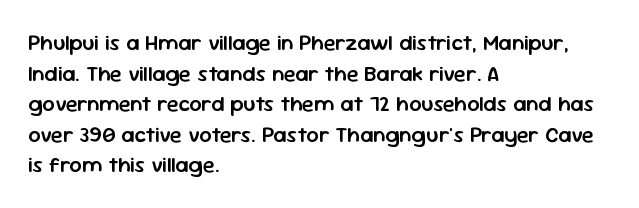
Q: Is the text bold? A: Semi-bold.
Q: Is the text italic (slanted)? A: No, it is upright.
Q: Is the text underlined? A: No.
Q: How is the paragraph aligned? A: Left-aligned.
Q: Is the spacing between letters normal or unusually wide? A: Normal.
Q: Is the spacing between lines tight, normal or loose? A: Normal.
